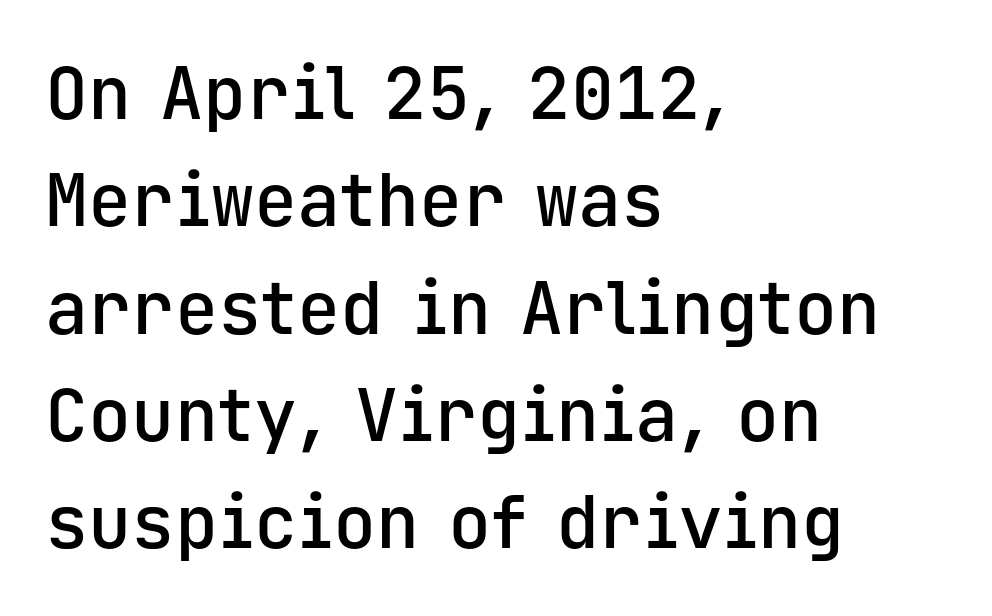
Q: Is the text bold? A: Semi-bold.
Q: Is the text italic (slanted)? A: No, it is upright.
Q: Is the typeface a serif or a sans-serif typeface? A: Sans-serif.
Q: Is the text underlined? A: No.
Q: How is the paragraph aligned? A: Left-aligned.
Q: Is the spacing between letters normal or unusually wide? A: Normal.
Q: Is the spacing between lines tight, normal or loose? A: Normal.
Q: Width (condensed, normal, or wide)? A: Normal.
Q: Stroke contrast? A: Low.
Q: x-height? A: Medium.
Q: Monospaced? A: Yes.
